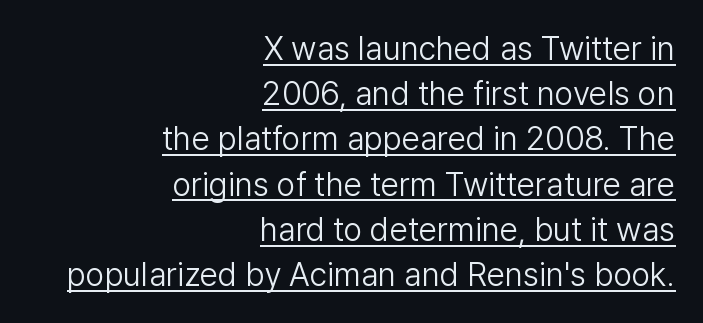
The block of text has a typical density, with ordinary space between rows. Unlike italic type, these characters show no tilt at all. The letters sit at their default tracking, neither squeezed nor spread. A student would call this right alignment; a typographer would say flush right, rag left.
